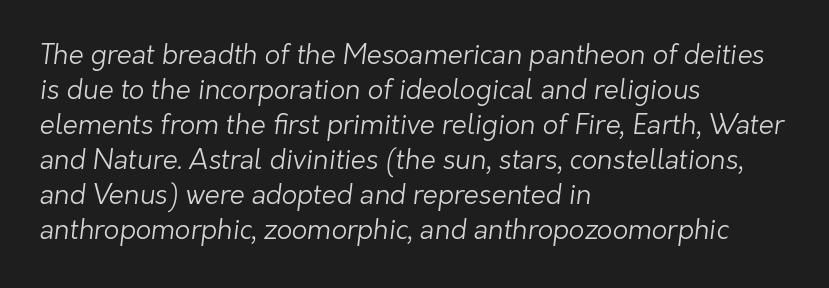
Leading: standard. Characters follow at the spacing the type designer built in. Where is the straight margin? On the left. A quiet, ordinary-to-light weight characterises the typeface. Decoration check: the copy has no underline.
